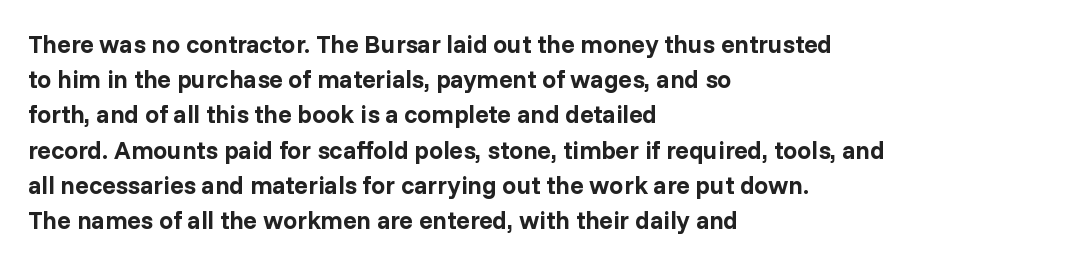
{"italic": "no", "bold": "yes", "underline": "no", "align": "left", "line_spacing": "normal", "line_spacing_ratio": 1.41, "letter_spacing": "normal", "letter_spacing_em": 0.0, "glyph_px": 25}
